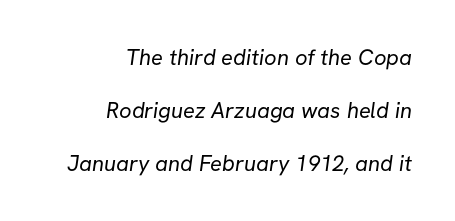
The image shows 22 px text type; set right-aligned, loose line spacing (2.4x), normal letter spacing, not underlined.
